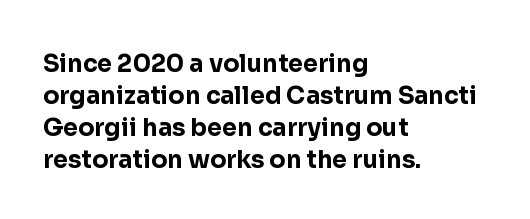
How are the letters spaced? Ordinarily, with no added tracking. Left-aligned paragraph, ragged on the right. The rows are spaced the way most documents space them. The glyphs are unaccompanied by any horizontal stroke below them. Weight check: bold — yes, fully. Ordinary non-slanted type is in use.
